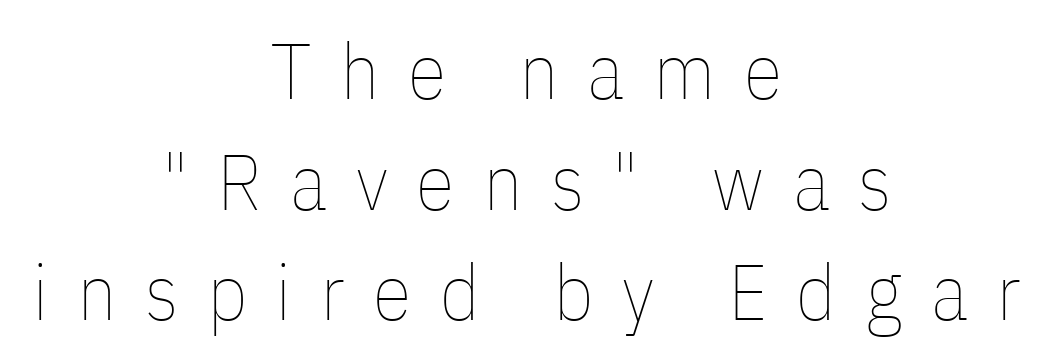
The image shows 79 px thin, condensed type, upright; set centered, normal line spacing (1.4x), unusually wide letter spacing (+0.36 em), not underlined; low stroke contrast and a medium x-height.
